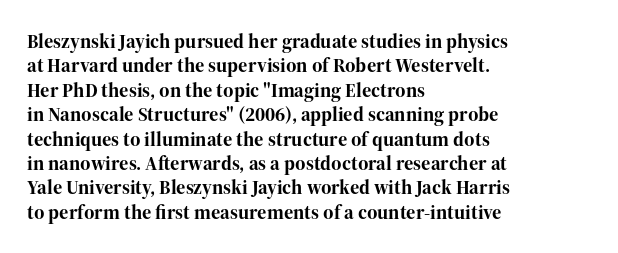
Q: Is the text bold? A: Yes.
Q: Is the text italic (slanted)? A: No, it is upright.
Q: Is the text underlined? A: No.
Q: How is the paragraph aligned? A: Left-aligned.
Q: Is the spacing between letters normal or unusually wide? A: Normal.
